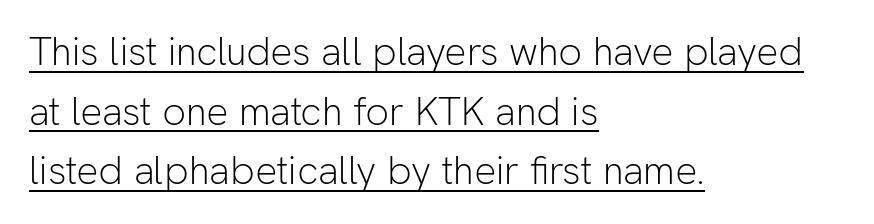
Q: Is the text bold? A: No.
Q: Is the text italic (slanted)? A: No, it is upright.
Q: Is the typeface a serif or a sans-serif typeface? A: Sans-serif.
Q: Is the text underlined? A: Yes.
Q: How is the paragraph aligned? A: Left-aligned.
Q: Is the spacing between letters normal or unusually wide? A: Normal.
Q: Is the spacing between lines tight, normal or loose? A: Normal.
Q: Width (condensed, normal, or wide)? A: Normal.
Q: Stroke contrast? A: Low.
Q: x-height? A: Medium.
Q: Monospaced? A: No.
